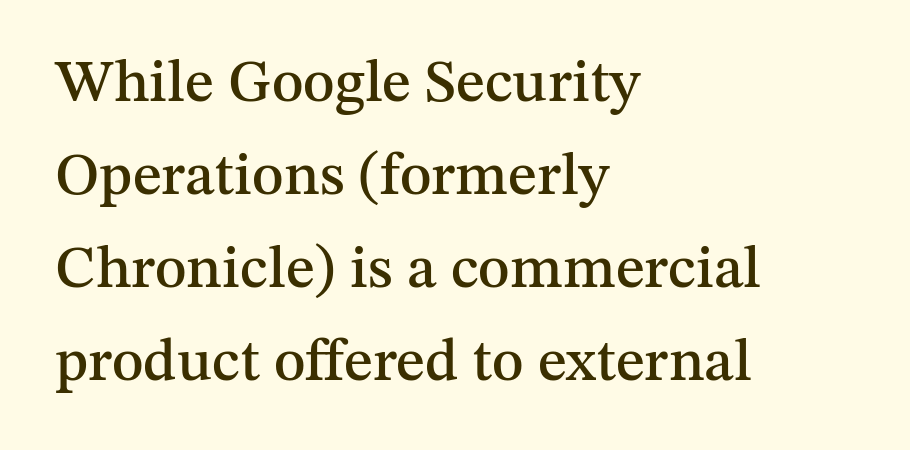
Whoever set this chose a conventional vertical rhythm. Small tapered or slab feet sit at the stroke ends, so this counts as serif. Nothing unusual about the tracking: characters are spaced as the font intends. One-word summary of the alignment: left. The strip under each line holds only bare page. Note the varied advance widths — an 'i' is clearly narrower than an 'm'.
